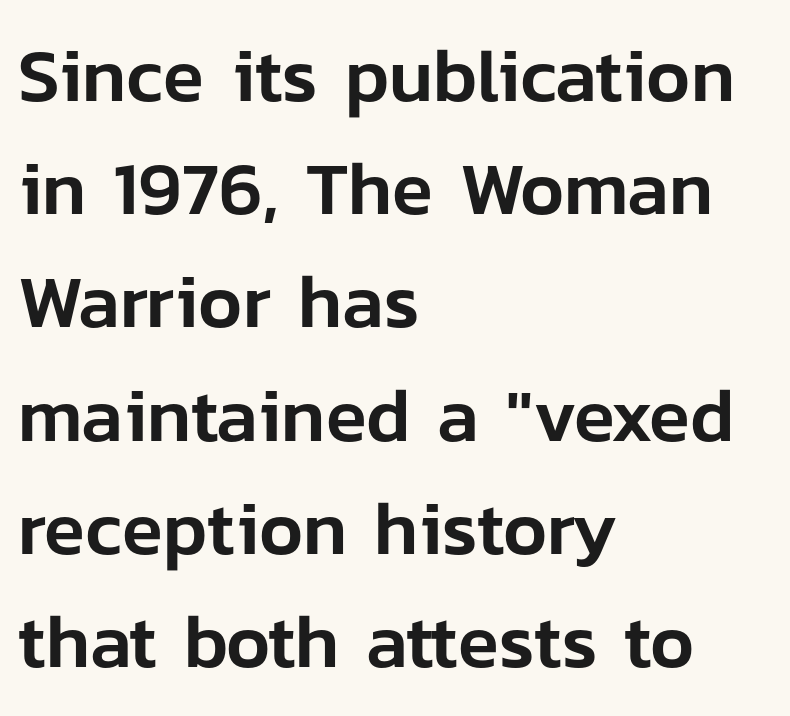
Notice how the stems are strictly vertical — no italics here. Grotesque or geometric, the face here clearly has no serifs. Reading down the block, your eye returns to a fixed left position each line. The baseline area is clear.
